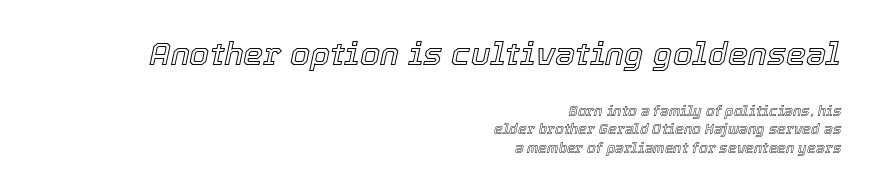
The image shows 32 px text type, italic (leaning right); set right-aligned, normal line spacing (1.3x), normal letter spacing, not underlined; the first (top) block is 2.29x larger; a medium x-height.
